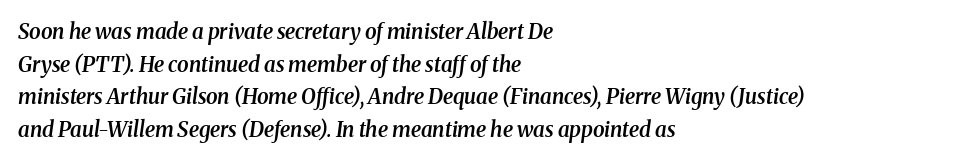
Q: Is the text bold? A: Semi-bold.
Q: Is the text italic (slanted)? A: Yes, it leans right by about 8 degrees.
Q: Is the text underlined? A: No.
Q: How is the paragraph aligned? A: Left-aligned.
Q: Is the spacing between letters normal or unusually wide? A: Normal.
Q: Is the spacing between lines tight, normal or loose? A: Normal.
